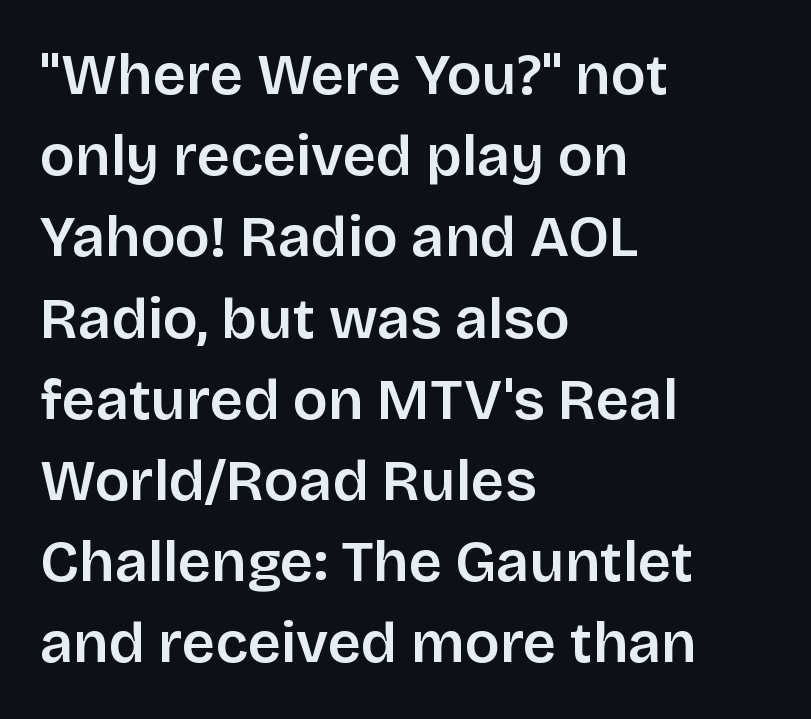
Q: Is the text italic (slanted)? A: No, it is upright.
Q: Is the typeface a serif or a sans-serif typeface? A: Sans-serif.
Q: Is the text underlined? A: No.
Q: How is the paragraph aligned? A: Left-aligned.
Q: Is the spacing between letters normal or unusually wide? A: Normal.
Q: Is the spacing between lines tight, normal or loose? A: Normal.
Q: Width (condensed, normal, or wide)? A: Normal.
Q: Stroke contrast? A: Low.
Q: x-height? A: Large.
Q: Monospaced? A: No.
